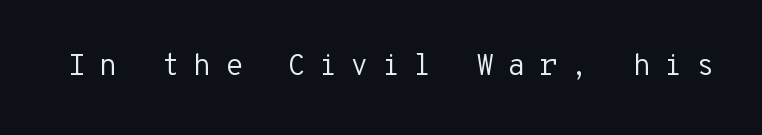
The passage shown is typed in a monospace face where columns stay perfectly aligned. Bold? No — there's no thickening of the strokes. No word sits above an underline. Typographically, this falls in the sans-serif category. The lettering stays uniformly vertical, giving the passage a roman look. Between one letter and the next there's a generous, obvious gap.
